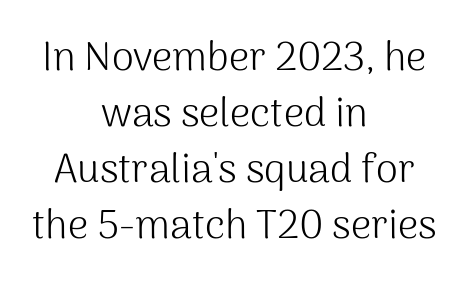
The image shows 40 px light sans-serif type, upright; set centered, normal line spacing (1.4x), normal letter spacing, not underlined; medium stroke contrast and a medium x-height.
